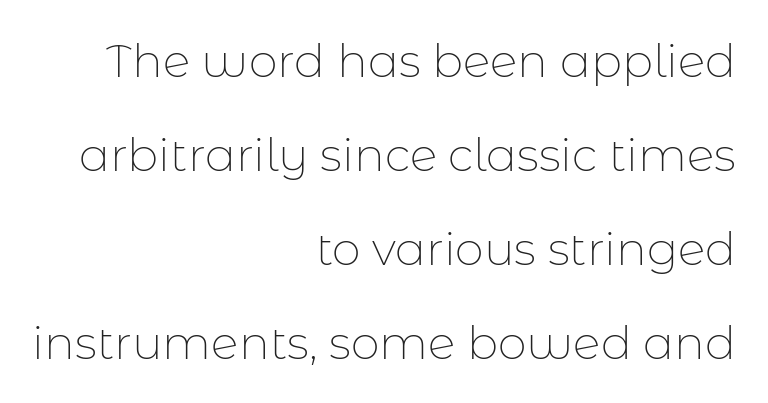
The image shows 46 px thin sans-serif type, upright; set right-aligned, loose line spacing (2.04x), normal letter spacing, not underlined; low stroke contrast and a medium x-height.
